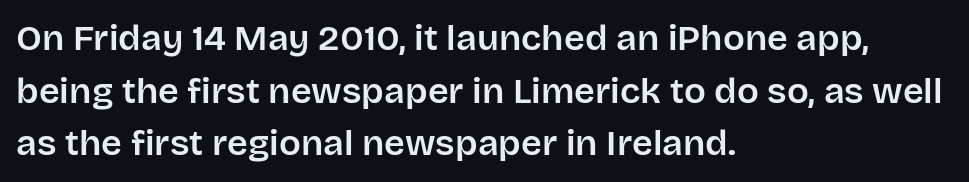
The image shows 36 px sans-serif type, upright; set left-aligned, normal line spacing (1.46x), normal letter spacing, not underlined; low stroke contrast and a large x-height.
